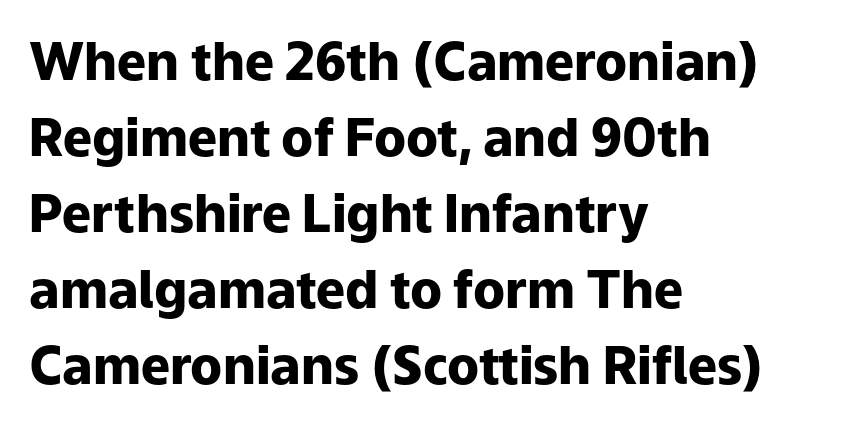
{"serif": "no", "italic": "no", "bold": "yes", "weight": "heavy", "width": "normal", "stroke_contrast": "low", "x_height": "medium", "monospaced": "no", "underline": "no", "align": "left", "line_spacing": "normal", "line_spacing_ratio": 1.46, "letter_spacing": "normal", "letter_spacing_em": 0.0, "glyph_px": 52}
